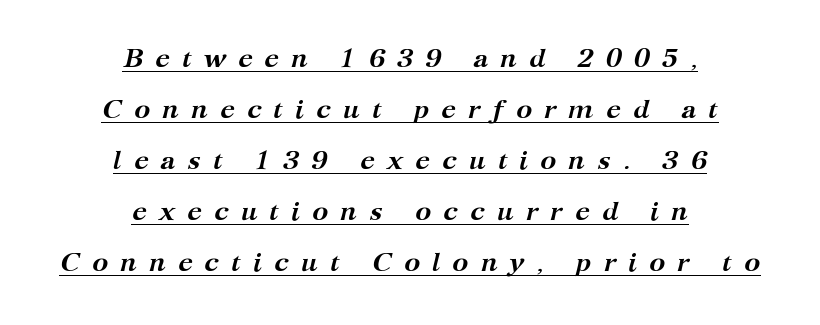
The image shows 27 px bold type, italic (leaning right); set centered, line spacing 1.89x, unusually wide letter spacing (+0.44 em), underlined.
